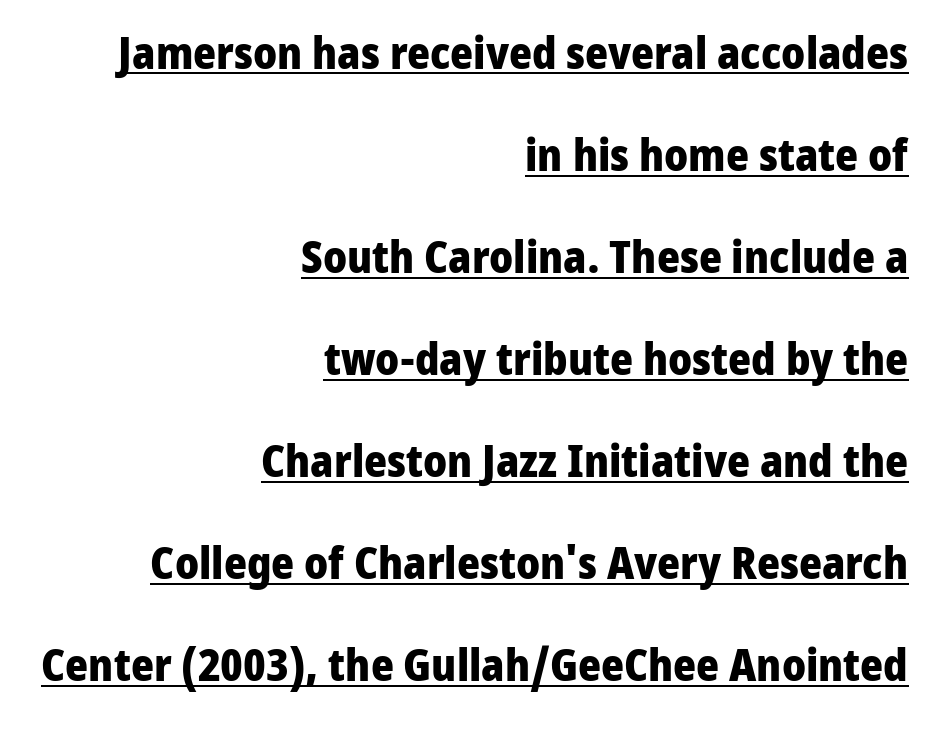
The image shows 44 px heavy sans-serif type, upright; set right-aligned, loose line spacing (2.32x), normal letter spacing, underlined; low stroke contrast and a medium x-height.
